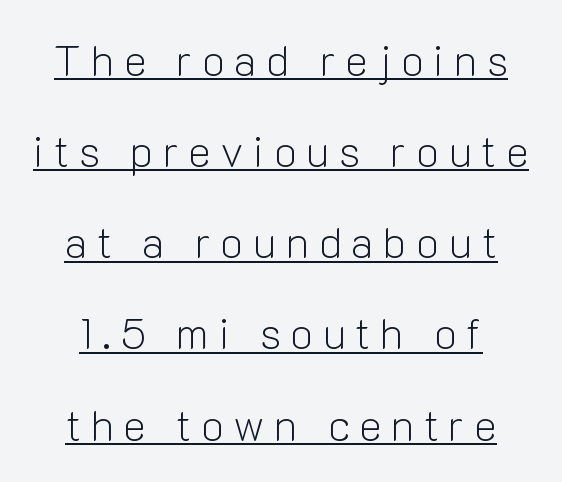
Q: Is the text bold? A: No.
Q: Is the text italic (slanted)? A: No, it is upright.
Q: Is the typeface a serif or a sans-serif typeface? A: Sans-serif.
Q: Is the text underlined? A: Yes.
Q: Is the spacing between letters normal or unusually wide? A: Unusually wide.
Q: Is the spacing between lines tight, normal or loose? A: Loose.
Q: Width (condensed, normal, or wide)? A: Normal.
Q: Stroke contrast? A: Low.
Q: x-height? A: Medium.
Q: Monospaced? A: No.
